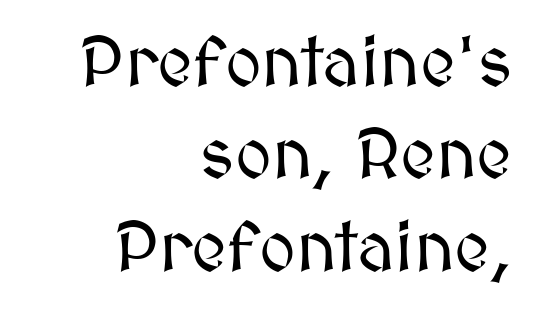
The image shows 70 px text type, upright; set right-aligned, normal line spacing (1.32x), normal letter spacing, not underlined; medium stroke contrast and a medium x-height.
